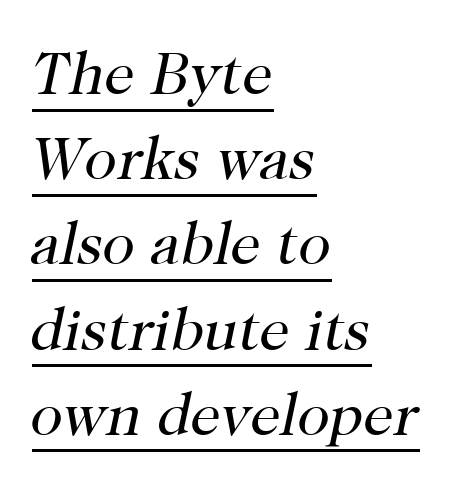
{"serif": "yes", "italic": "yes", "lean": "right", "slant_degrees": 12, "bold": "no", "weight": "regular", "width": "normal", "stroke_contrast": "high", "x_height": "medium", "monospaced": "no", "underline": "yes", "align": "left", "line_spacing": "normal", "line_spacing_ratio": 1.42, "letter_spacing": "normal", "letter_spacing_em": 0.0, "glyph_px": 60}
